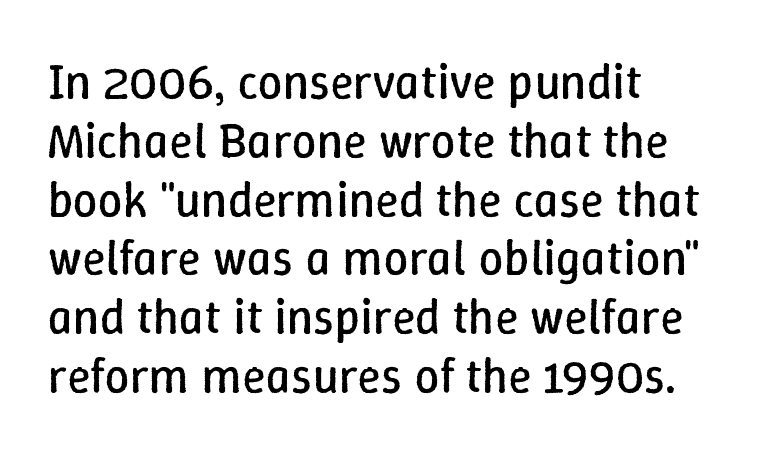
The image shows 49 px regular-weight type, upright; set left-aligned, line spacing 1.2x, normal letter spacing, not underlined; low stroke contrast and a medium x-height.
